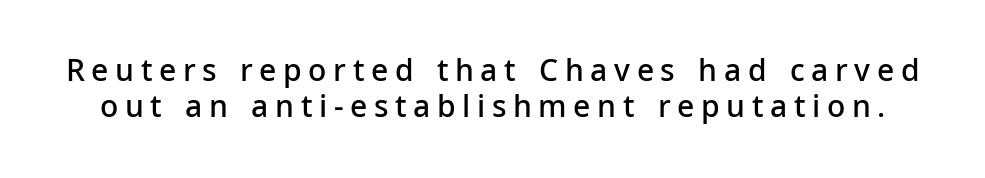
The image shows 30 px semibold sans-serif type, upright; set line spacing 1.2x, unusually wide letter spacing (+0.22 em), not underlined; low stroke contrast and a medium x-height.
